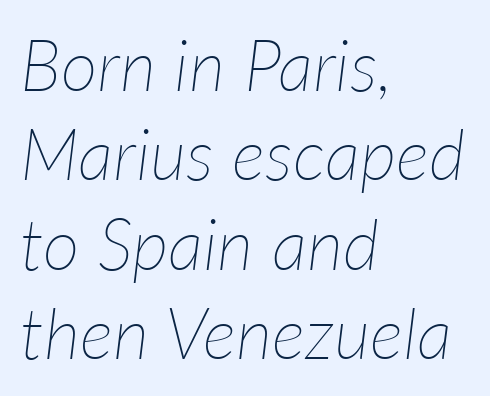
{"italic": "yes", "lean": "right", "slant_degrees": 7, "bold": "no", "weight": "thin", "width": "normal", "stroke_contrast": "low", "x_height": "medium", "monospaced": "no", "underline": "no", "align": "left", "line_spacing": "normal", "line_spacing_ratio": 1.26, "letter_spacing": "normal", "letter_spacing_em": 0.0, "glyph_px": 71}
